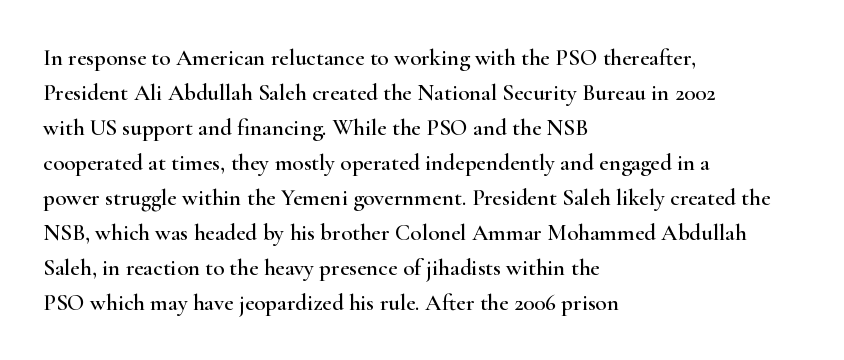
Left-aligned paragraph, ragged on the right. This sample uses an upright cut, with every glyph sitting square on the baseline. Only glyphs here, with clear space below each row. In terms of letterspacing, this is plain default setting. The line-height multiplier appears to be the usual default.
